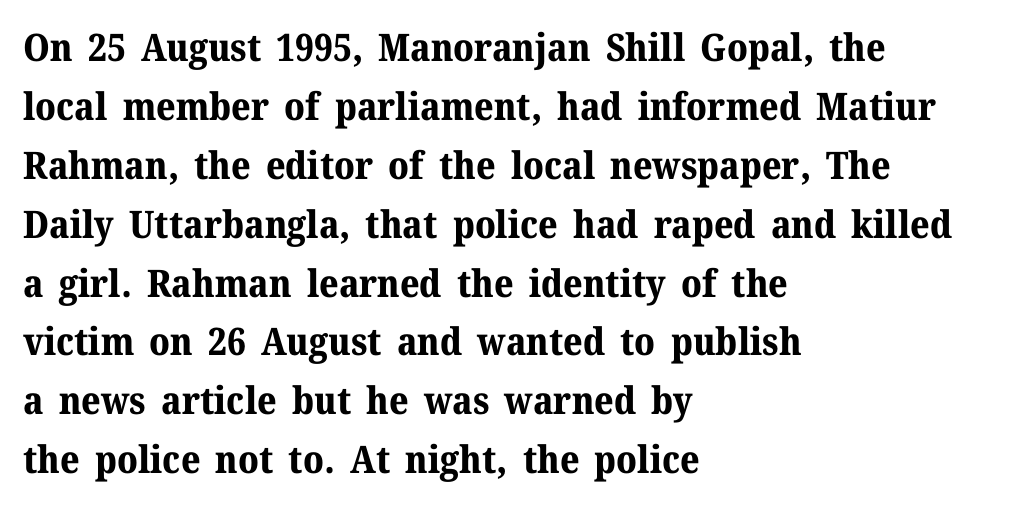
The image shows 38 px bold serif type, upright; set left-aligned, normal line spacing (1.55x), normal letter spacing, not underlined; medium stroke contrast and a medium x-height.
